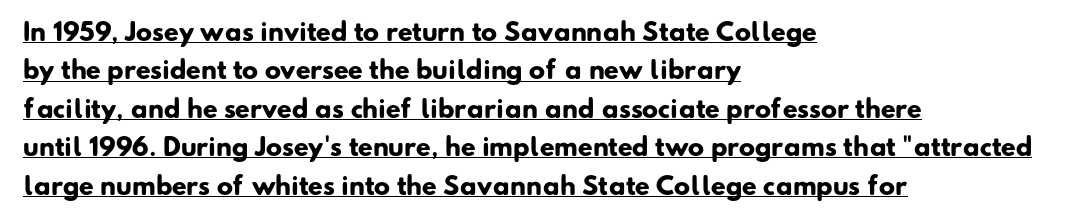
The image shows 24 px bold type; set left-aligned, normal line spacing (1.6x), normal letter spacing, underlined.
